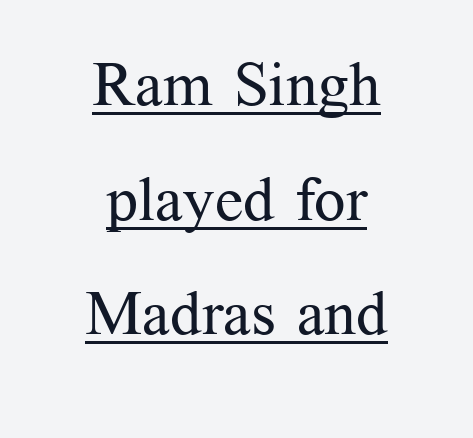
Proportional: the letters do not fall into vertical columns. Spacing between characters is what you'd get straight out of the box. The sample's only ornament is a line tracing under the words. The lines in this sample share a center point and differ in where they start and stop. The glyphs in this specimen are seriffed.
